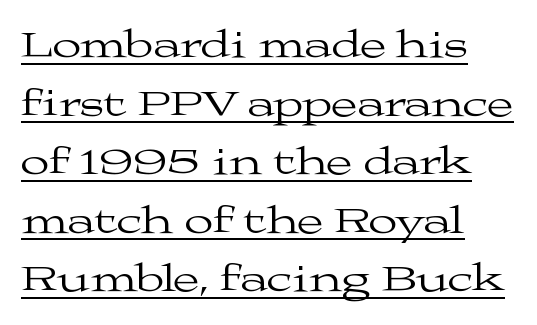
Short and long lines alike share a common starting point at left. Underlined type. A serif font was chosen for this passage. Inter-character spacing is left at the font's built-in metrics.
